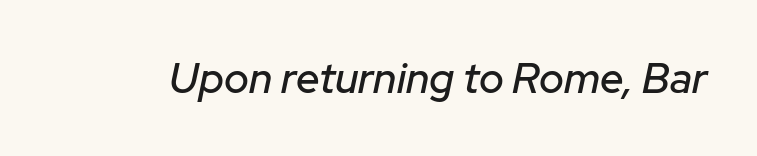
{"italic": "yes", "lean": "right", "slant_degrees": 12, "width": "normal", "stroke_contrast": "low", "x_height": "medium", "monospaced": "no", "underline": "no", "letter_spacing": "normal", "letter_spacing_em": 0.0, "glyph_px": 42}
